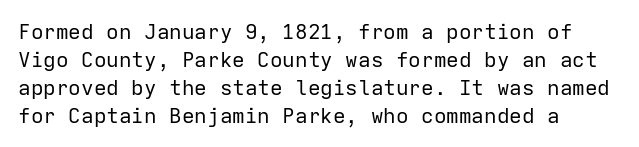
Q: Is the text bold? A: No.
Q: Is the text italic (slanted)? A: No, it is upright.
Q: Is the text underlined? A: No.
Q: How is the paragraph aligned? A: Left-aligned.
Q: Is the spacing between letters normal or unusually wide? A: Normal.
Q: Is the spacing between lines tight, normal or loose? A: Normal.
